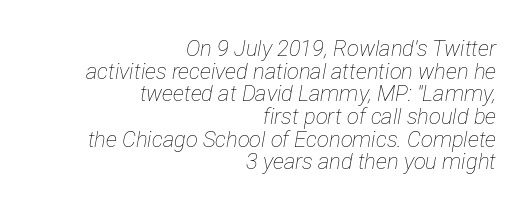
Q: Is the text bold? A: No.
Q: Is the text italic (slanted)? A: Yes, it leans right by about 12 degrees.
Q: Is the text underlined? A: No.
Q: How is the paragraph aligned? A: Right-aligned.
Q: Is the spacing between letters normal or unusually wide? A: Normal.
Q: Is the spacing between lines tight, normal or loose? A: Tight.
